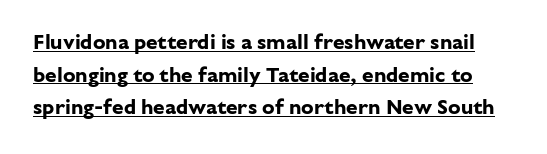
This is roman type, the default non-slanted kind. The rendering uses the underline text-decoration. How are the letters spaced? Ordinarily, with no added tracking. The lines sit at an ordinary, default distance from one another. The face used here has the dense, thick strokes of a bold.
